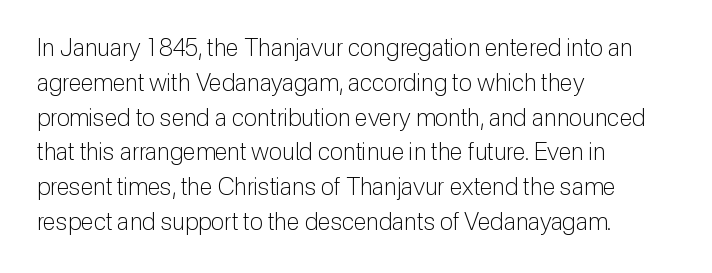
Q: Is the text bold? A: No.
Q: Is the text italic (slanted)? A: No, it is upright.
Q: Is the text underlined? A: No.
Q: How is the paragraph aligned? A: Left-aligned.
Q: Is the spacing between letters normal or unusually wide? A: Normal.
Q: Is the spacing between lines tight, normal or loose? A: Normal.
